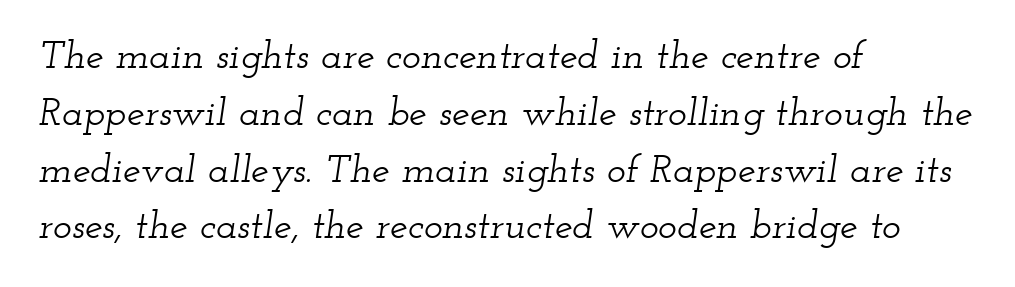
Q: Is the text italic (slanted)? A: Yes, it leans right by about 12 degrees.
Q: Is the typeface a serif or a sans-serif typeface? A: Serif.
Q: Is the text underlined? A: No.
Q: How is the paragraph aligned? A: Left-aligned.
Q: Is the spacing between letters normal or unusually wide? A: Normal.
Q: Is the spacing between lines tight, normal or loose? A: Normal.
Q: Width (condensed, normal, or wide)? A: Wide.
Q: Stroke contrast? A: Low.
Q: x-height? A: Small.
Q: Monospaced? A: No.
